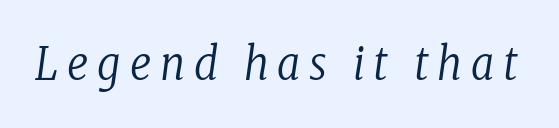
Q: Is the text bold? A: No.
Q: Is the text italic (slanted)? A: Yes, it leans right by about 8 degrees.
Q: Is the typeface a serif or a sans-serif typeface? A: Serif.
Q: Is the text underlined? A: No.
Q: Is the spacing between letters normal or unusually wide? A: Unusually wide.
Q: Width (condensed, normal, or wide)? A: Condensed.
Q: Stroke contrast? A: Low.
Q: x-height? A: Medium.
Q: Monospaced? A: No.
